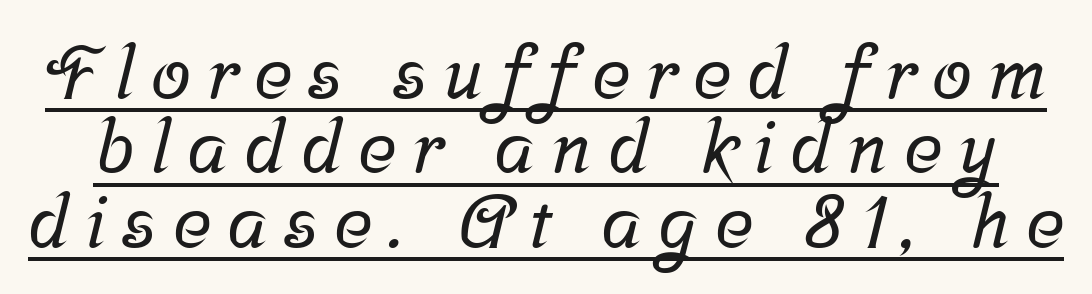
{"width": "normal", "stroke_contrast": "low", "x_height": "medium", "monospaced": "no", "underline": "yes", "line_spacing": "tight", "line_spacing_ratio": 1.02, "letter_spacing": "wide", "letter_spacing_em": 0.22, "glyph_px": 73}
